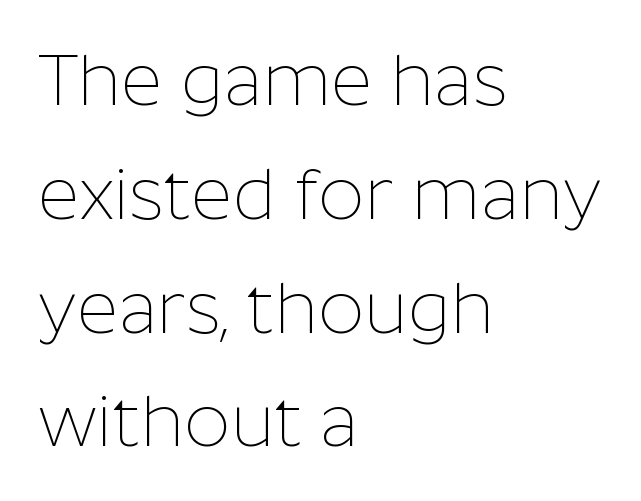
Observe the absence of serifs on each vertical stroke in this sample. Upright lettering throughout. The lines sit at an ordinary, default distance from one another. There is no visible air inserted between adjacent glyphs.
